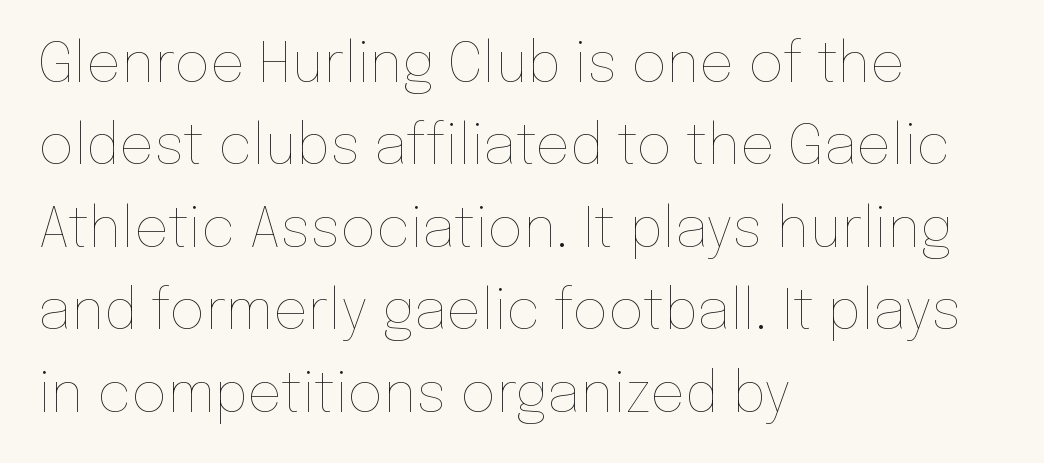
{"italic": "no", "bold": "no", "weight": "thin", "width": "normal", "stroke_contrast": "low", "x_height": "medium", "monospaced": "no", "underline": "no", "align": "left", "line_spacing": "normal", "line_spacing_ratio": 1.5, "letter_spacing": "normal", "letter_spacing_em": 0.0, "glyph_px": 55}
